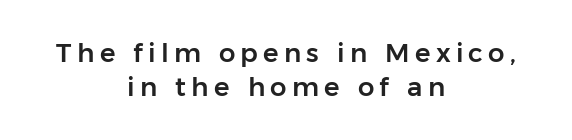
{"italic": "no", "underline": "no", "align": "center", "line_spacing": "normal", "line_spacing_ratio": 1.31, "letter_spacing": "wide", "letter_spacing_em": 0.2, "glyph_px": 26}
